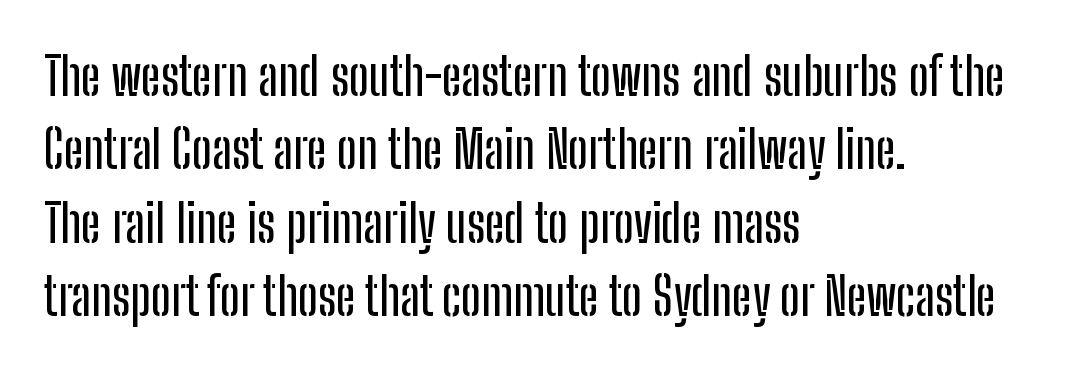
{"serif": "no", "italic": "no", "width": "condensed", "stroke_contrast": "low", "x_height": "medium", "monospaced": "no", "underline": "no", "align": "left", "line_spacing": "normal", "line_spacing_ratio": 1.41, "letter_spacing": "normal", "letter_spacing_em": 0.0, "glyph_px": 52}
